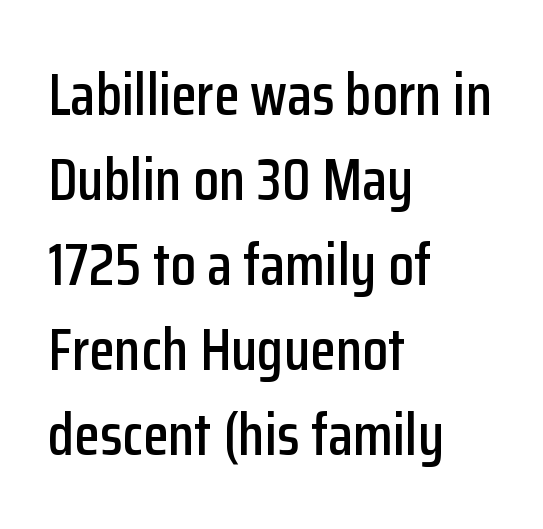
The image shows 59 px condensed sans-serif type, upright; set left-aligned, normal line spacing (1.44x), normal letter spacing, not underlined; low stroke contrast and a medium x-height.
